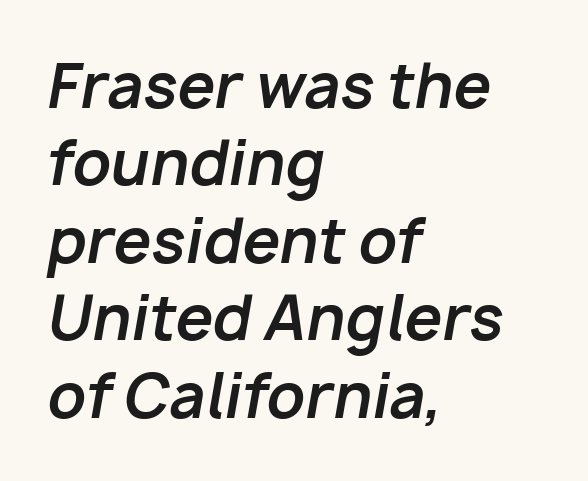
The face used here is proportionally spaced, like ordinary book or web type. You'd pick this weight for a headline — it's a proper bold. A bare baseline throughout the passage. Short and long lines alike share a common starting point at left. The gaps between neighbouring characters are ordinary and unremarkable.
